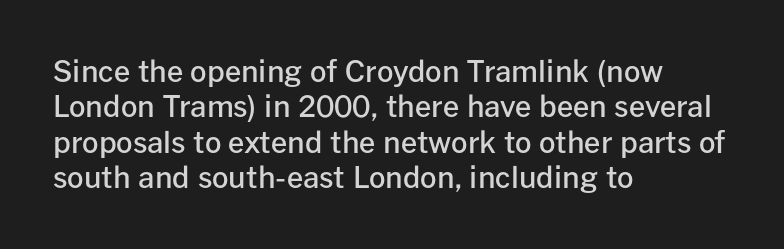
Observe the absence of serifs on each vertical stroke in this sample. The area under the type is left untouched. Compared with typical body copy, the letter spacing here is the same. How heavy is the stroke? Medium-heavy — a semibold, shy of bold.
